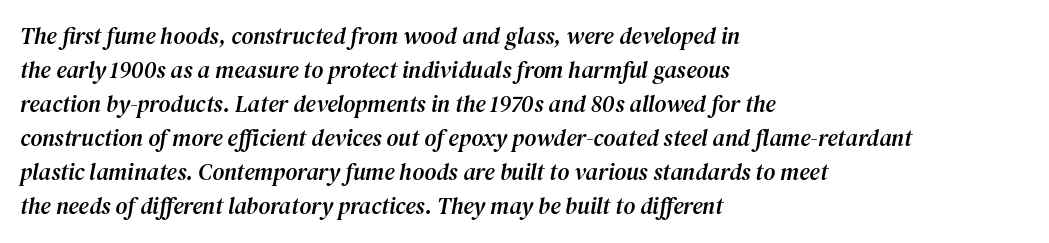
Q: Is the text italic (slanted)? A: Yes, it leans right by about 12 degrees.
Q: Is the text underlined? A: No.
Q: How is the paragraph aligned? A: Left-aligned.
Q: Is the spacing between letters normal or unusually wide? A: Normal.
Q: Is the spacing between lines tight, normal or loose? A: Normal.
